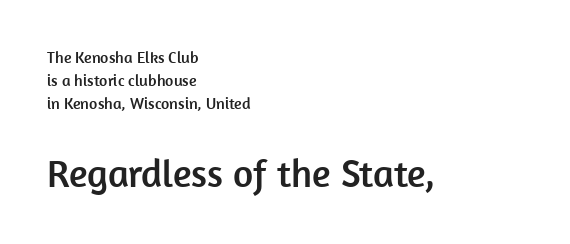
Do the characters align in a grid? No, the font is proportional. Lines of text with bare space underneath. Size contrast runs from small at the top to large at the bottom. A roman cut, with each character standing at attention.
